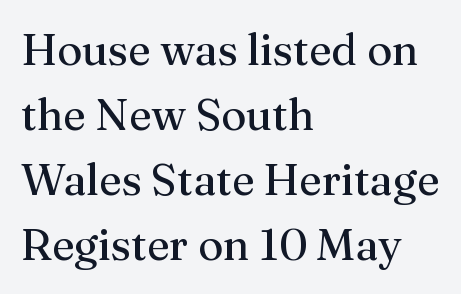
{"serif": "yes", "italic": "no", "bold": "no", "weight": "regular", "width": "normal", "stroke_contrast": "medium", "x_height": "medium", "monospaced": "no", "underline": "no", "align": "left", "line_spacing": "normal", "line_spacing_ratio": 1.48, "letter_spacing": "normal", "letter_spacing_em": 0.0, "glyph_px": 44}
